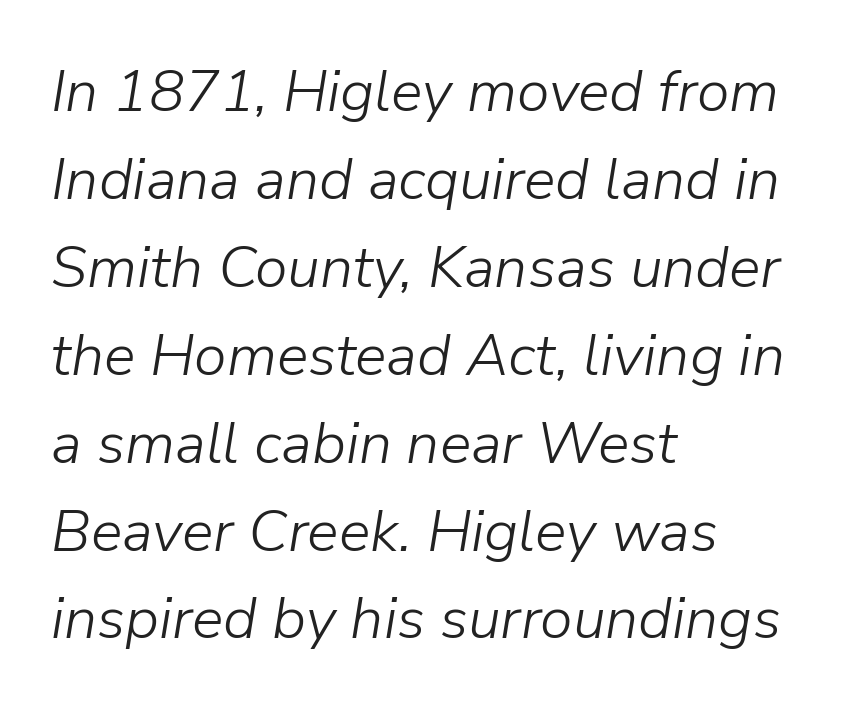
Q: Is the text bold? A: No.
Q: Is the text italic (slanted)? A: Yes, it leans right by about 9 degrees.
Q: Is the text underlined? A: No.
Q: How is the paragraph aligned? A: Left-aligned.
Q: Is the spacing between letters normal or unusually wide? A: Normal.
Q: Is the spacing between lines tight, normal or loose? A: Normal.
Q: Width (condensed, normal, or wide)? A: Normal.
Q: Stroke contrast? A: Low.
Q: x-height? A: Medium.
Q: Monospaced? A: No.
